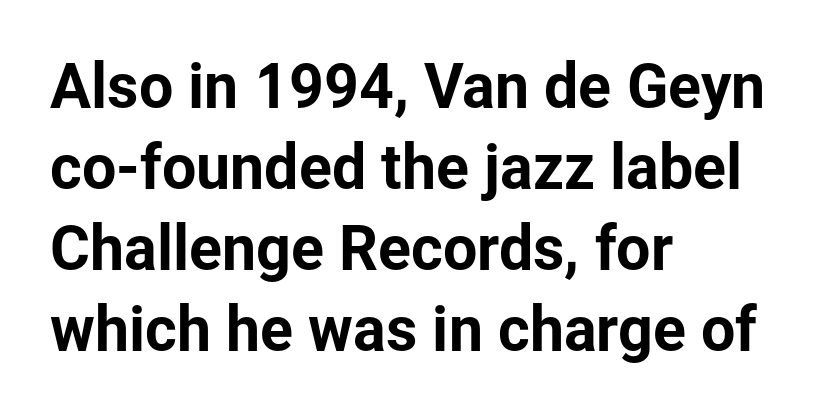
{"serif": "no", "italic": "no", "width": "normal", "stroke_contrast": "low", "x_height": "medium", "monospaced": "no", "underline": "no", "align": "left", "line_spacing": "normal", "line_spacing_ratio": 1.33, "letter_spacing": "normal", "letter_spacing_em": 0.0, "glyph_px": 61}
